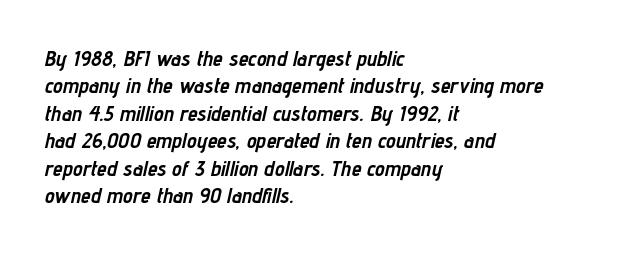
Q: Is the text bold? A: Yes.
Q: Is the text italic (slanted)? A: Yes, it leans right by about 12 degrees.
Q: Is the text underlined? A: No.
Q: How is the paragraph aligned? A: Left-aligned.
Q: Is the spacing between letters normal or unusually wide? A: Normal.
Q: Is the spacing between lines tight, normal or loose? A: Normal.
